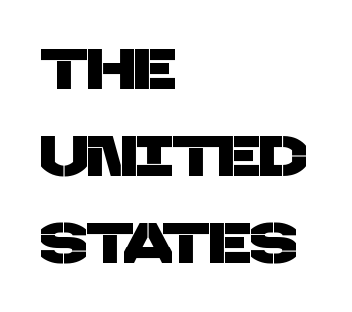
The image shows 58 px sans-serif type; set left-aligned, normal line spacing (1.5x), normal letter spacing, not underlined; low stroke contrast and a large x-height.
